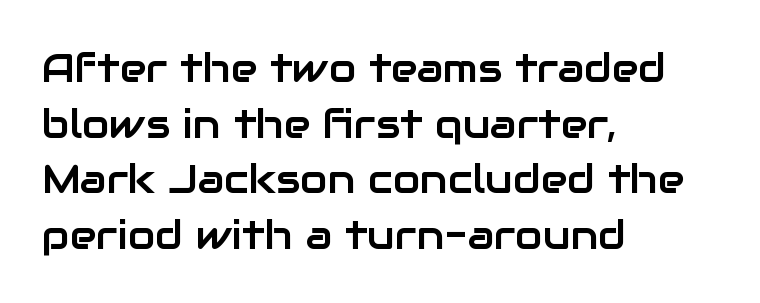
You could not count columns in this text — the font is proportionally spaced. Do the letters lean? They stand straight. Reading down the column, the eye jumps a familiar distance to each next line. Just letters on the line, the space beneath them empty.
